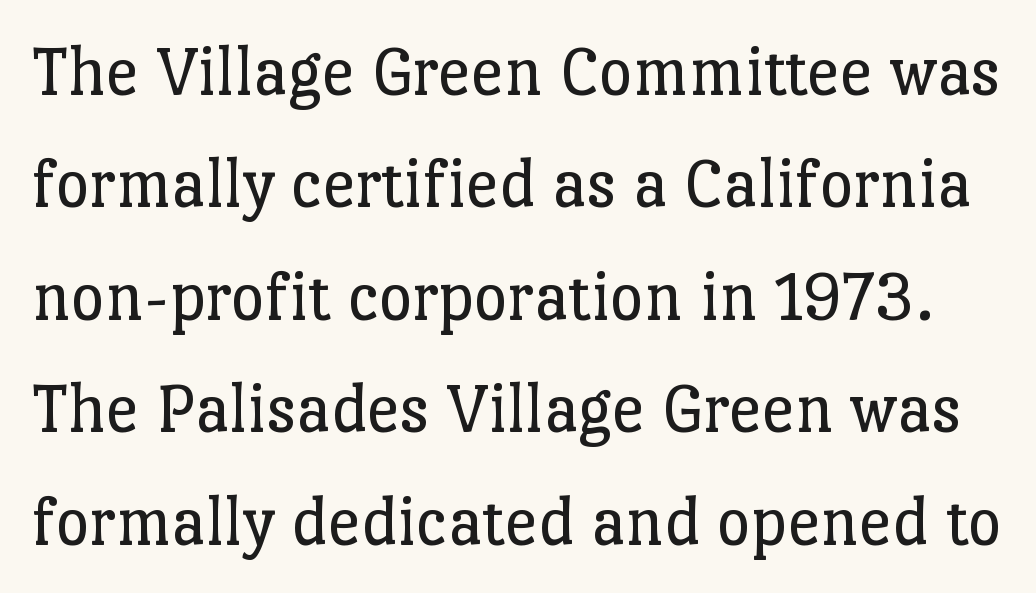
The image shows 73 px regular-weight serif type, upright; set normal line spacing (1.54x), normal letter spacing, not underlined; low stroke contrast and a medium x-height.
